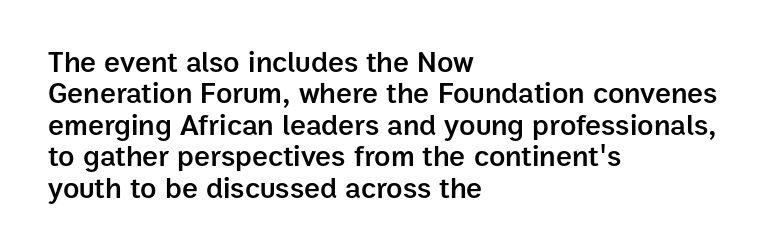
Q: Is the text bold? A: Semi-bold.
Q: Is the text italic (slanted)? A: No, it is upright.
Q: Is the typeface a serif or a sans-serif typeface? A: Sans-serif.
Q: Is the text underlined? A: No.
Q: How is the paragraph aligned? A: Left-aligned.
Q: Is the spacing between letters normal or unusually wide? A: Normal.
Q: Is the spacing between lines tight, normal or loose? A: Tight.
Q: Width (condensed, normal, or wide)? A: Normal.
Q: Stroke contrast? A: Low.
Q: x-height? A: Medium.
Q: Monospaced? A: No.
